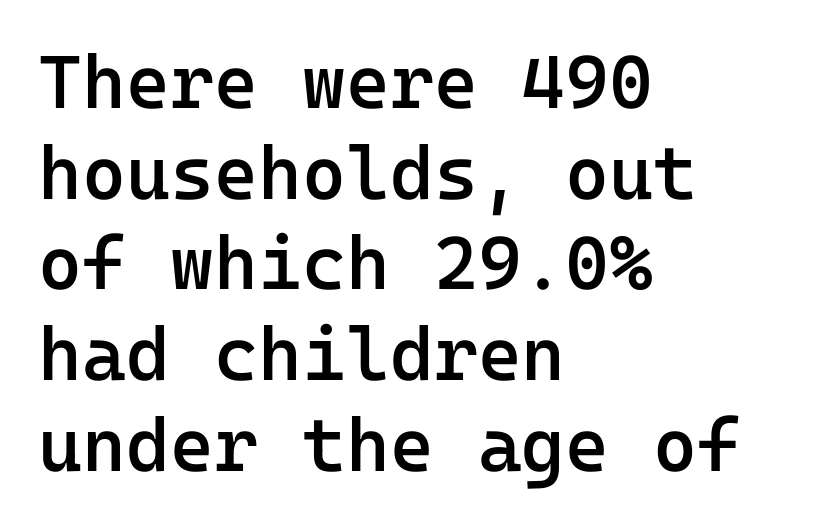
{"serif": "no", "italic": "no", "bold": "semi", "weight": "semibold", "width": "normal", "stroke_contrast": "low", "x_height": "medium", "monospaced": "yes", "underline": "no", "align": "left", "line_spacing_ratio": 1.21, "letter_spacing": "normal", "letter_spacing_em": 0.0, "glyph_px": 75}
